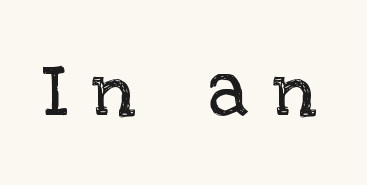
The image shows 77 px regular-weight serif type, upright; set unusually wide letter spacing (+0.32 em), not underlined; low stroke contrast and a large x-height.
